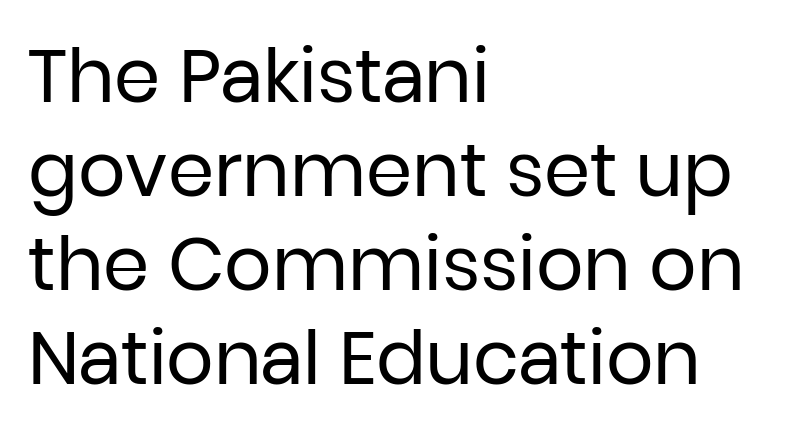
{"serif": "no", "italic": "no", "bold": "no", "weight": "regular", "width": "normal", "stroke_contrast": "low", "x_height": "medium", "monospaced": "no", "underline": "no", "align": "left", "line_spacing": "normal", "line_spacing_ratio": 1.27, "letter_spacing": "normal", "letter_spacing_em": 0.0, "glyph_px": 74}
